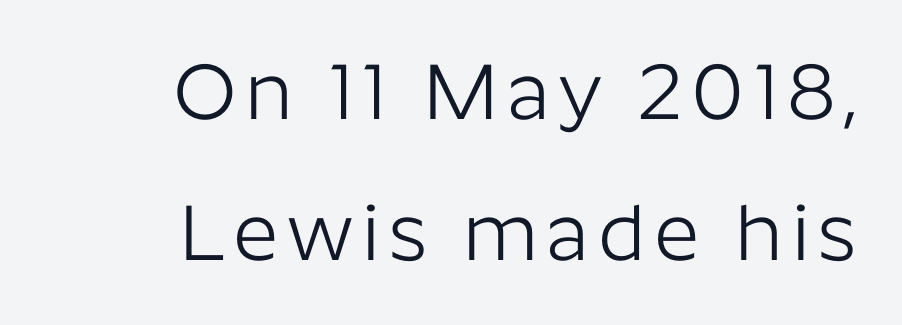
Serif or sans? Sans — the stroke terminals are bare. Visually the block forms a straight wall on the right and a jagged coastline on the left. Nope, not italic — everything's standing straight. The passage shown is typed in a proportional face where columns would drift. Check under the words: just untouched page. Letters have the restrained weight of plain body copy at most.
